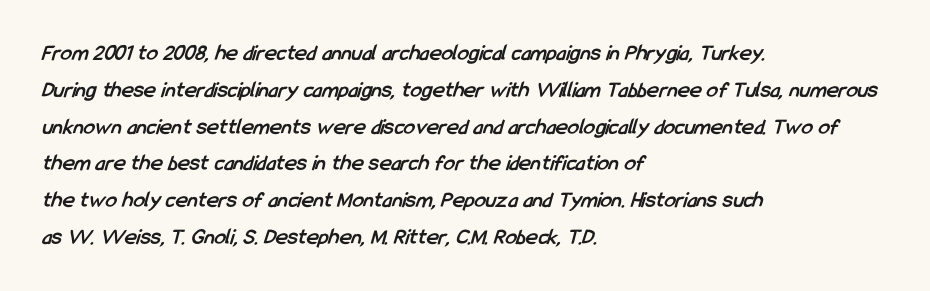
The image shows 23 px bold type; set left-aligned, normal line spacing (1.6x), normal letter spacing, not underlined.
